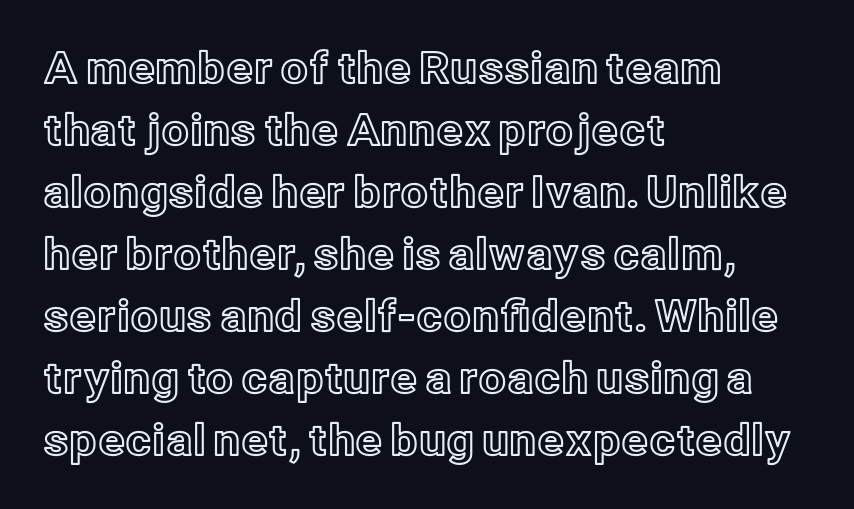
Q: Is the text italic (slanted)? A: No, it is upright.
Q: Is the text underlined? A: No.
Q: How is the paragraph aligned? A: Left-aligned.
Q: Is the spacing between letters normal or unusually wide? A: Normal.
Q: Is the spacing between lines tight, normal or loose? A: Normal.
Q: Width (condensed, normal, or wide)? A: Normal.
Q: x-height? A: Medium.
Q: Monospaced? A: No.
